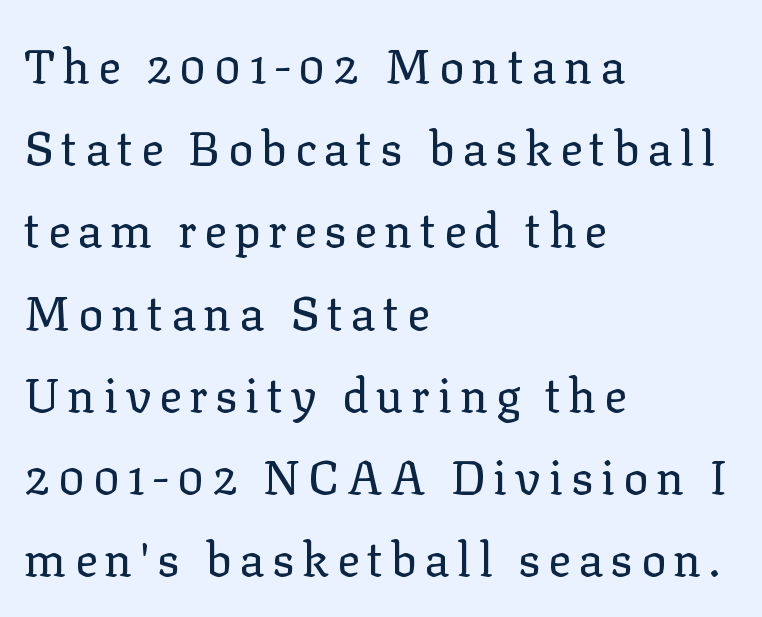
Q: Is the text bold? A: No.
Q: Is the text italic (slanted)? A: No, it is upright.
Q: Is the typeface a serif or a sans-serif typeface? A: Serif.
Q: Is the text underlined? A: No.
Q: How is the paragraph aligned? A: Left-aligned.
Q: Width (condensed, normal, or wide)? A: Normal.
Q: Stroke contrast? A: Low.
Q: x-height? A: Medium.
Q: Monospaced? A: No.
